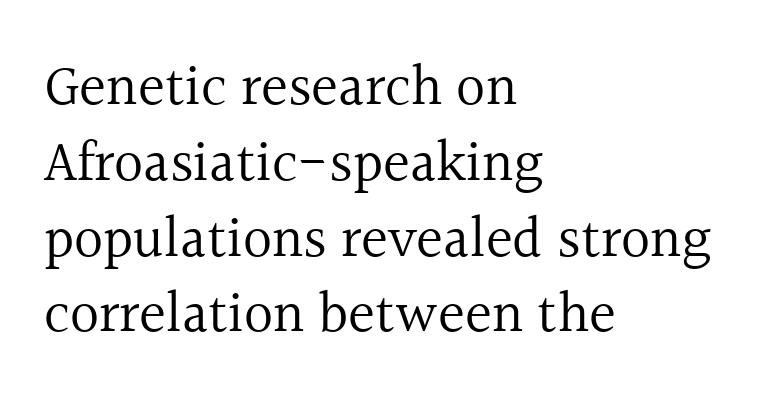
Q: Is the text bold? A: No.
Q: Is the text italic (slanted)? A: No, it is upright.
Q: Is the typeface a serif or a sans-serif typeface? A: Serif.
Q: Is the text underlined? A: No.
Q: How is the paragraph aligned? A: Left-aligned.
Q: Is the spacing between letters normal or unusually wide? A: Normal.
Q: Is the spacing between lines tight, normal or loose? A: Normal.
Q: Width (condensed, normal, or wide)? A: Normal.
Q: x-height? A: Medium.
Q: Monospaced? A: No.
